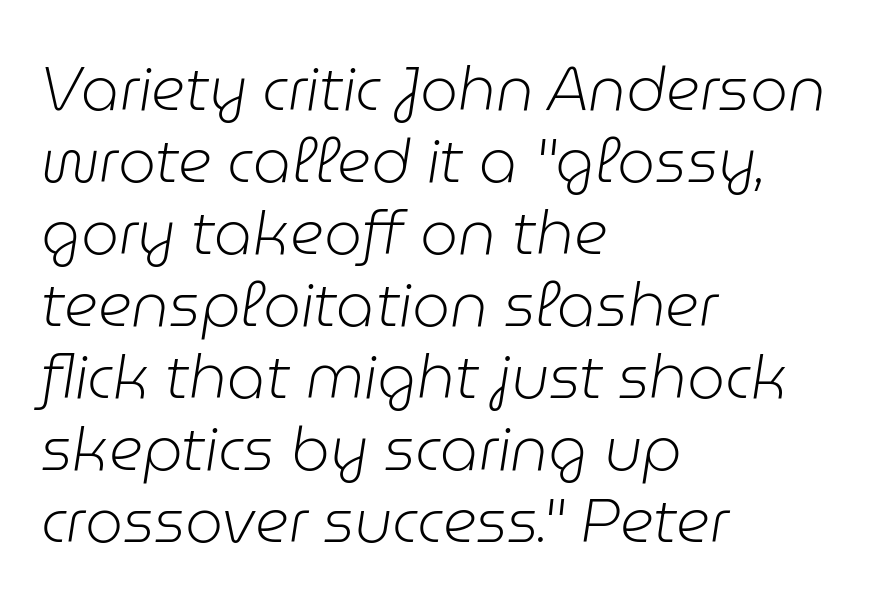
{"italic": "yes", "lean": "right", "slant_degrees": 9, "bold": "no", "weight": "light", "width": "normal", "stroke_contrast": "low", "x_height": "medium", "monospaced": "no", "underline": "no", "align": "left", "line_spacing_ratio": 1.2, "letter_spacing": "normal", "letter_spacing_em": 0.0, "glyph_px": 60}
